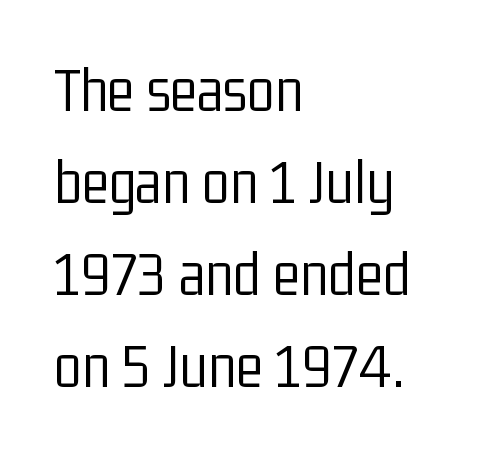
The image shows 64 px light, condensed sans-serif type, upright; set left-aligned, normal line spacing (1.44x), normal letter spacing, not underlined; low stroke contrast and a medium x-height.
